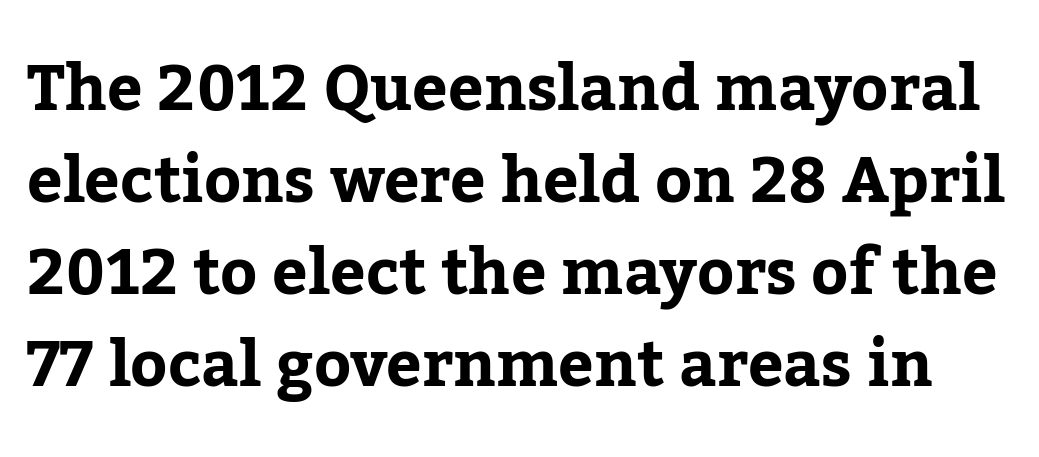
Q: Is the text bold? A: Yes.
Q: Is the text italic (slanted)? A: No, it is upright.
Q: Is the typeface a serif or a sans-serif typeface? A: Serif.
Q: Is the text underlined? A: No.
Q: Is the spacing between letters normal or unusually wide? A: Normal.
Q: Is the spacing between lines tight, normal or loose? A: Normal.
Q: Width (condensed, normal, or wide)? A: Normal.
Q: Stroke contrast? A: Low.
Q: x-height? A: Medium.
Q: Monospaced? A: No.
